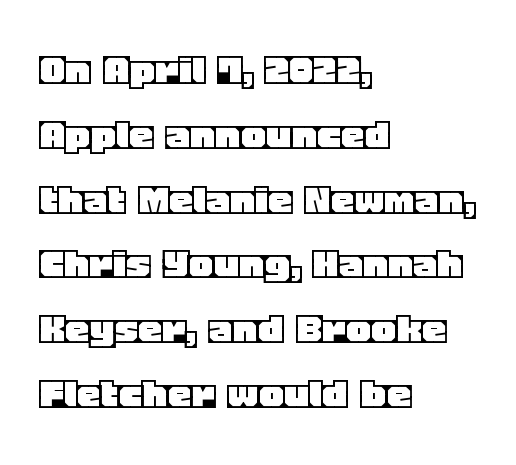
The image shows 48 px text type, upright; set left-aligned, normal line spacing (1.35x), normal letter spacing, not underlined; a large x-height.
